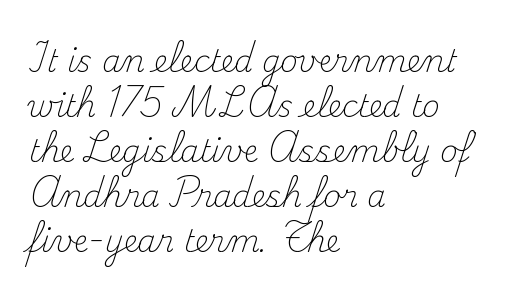
{"serif": "yes", "bold": "no", "weight": "light", "width": "normal", "stroke_contrast": "medium", "x_height": "small", "monospaced": "no", "underline": "no", "align": "left", "line_spacing": "normal", "line_spacing_ratio": 1.5, "letter_spacing": "normal", "letter_spacing_em": 0.0, "glyph_px": 30}
